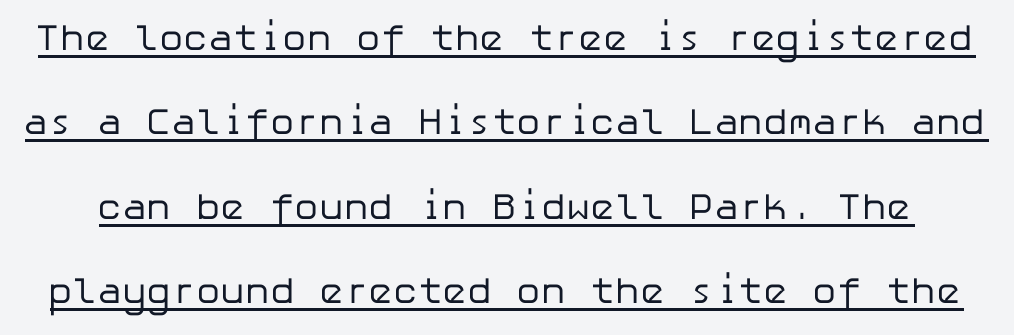
The image shows 37 px regular-weight sans-serif type, upright; set loose line spacing (2.28x), normal letter spacing, underlined; low stroke contrast and a medium x-height.
